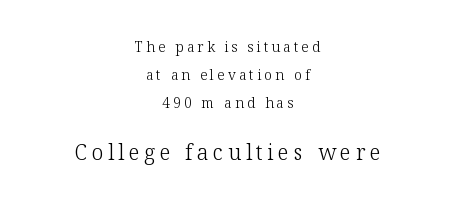
The whitespace from short lines is split evenly between both sides. Tracking here is generous; glyphs stand well apart from one another. Which of the two is more prominent by size? The second, at the bottom. The strokes are not fattened; the text isn't bold.
